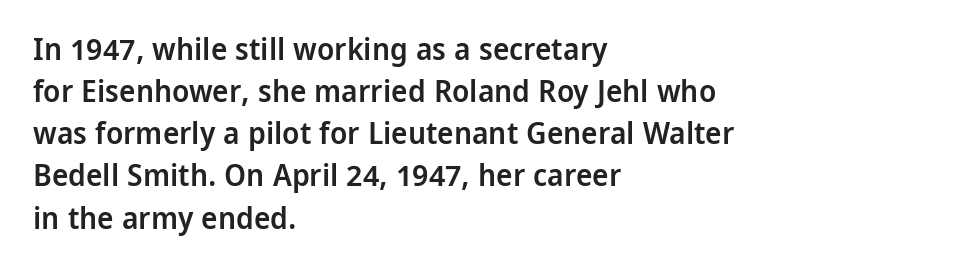
The image shows 31 px semibold sans-serif type, upright; set left-aligned, normal line spacing (1.36x), normal letter spacing, not underlined; low stroke contrast and a medium x-height.
